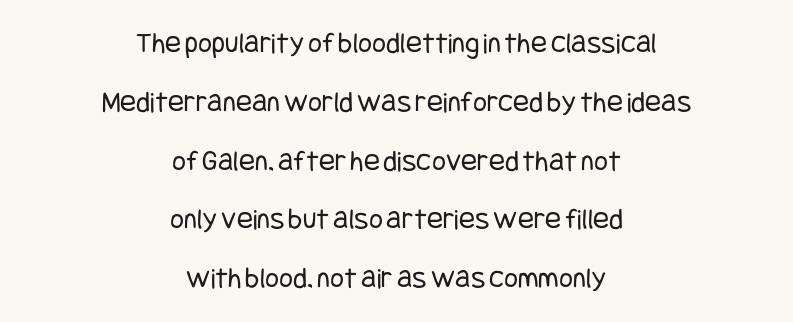
Q: Is the text bold? A: No.
Q: Is the text italic (slanted)? A: No, it is upright.
Q: Is the typeface a serif or a sans-serif typeface? A: Sans-serif.
Q: Is the text underlined? A: No.
Q: How is the paragraph aligned? A: Centered.
Q: Is the spacing between letters normal or unusually wide? A: Normal.
Q: Is the spacing between lines tight, normal or loose? A: Loose.
Q: Width (condensed, normal, or wide)? A: Condensed.
Q: Stroke contrast? A: Low.
Q: x-height? A: Large.
